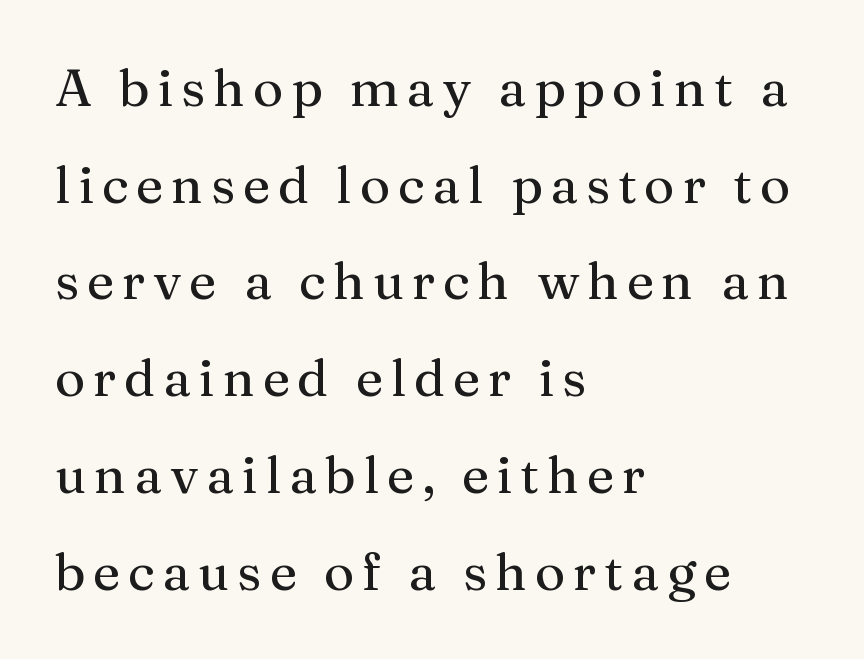
The image shows 52 px serif type, upright; set left-aligned, line spacing 1.86x, not underlined; medium stroke contrast and a medium x-height.
